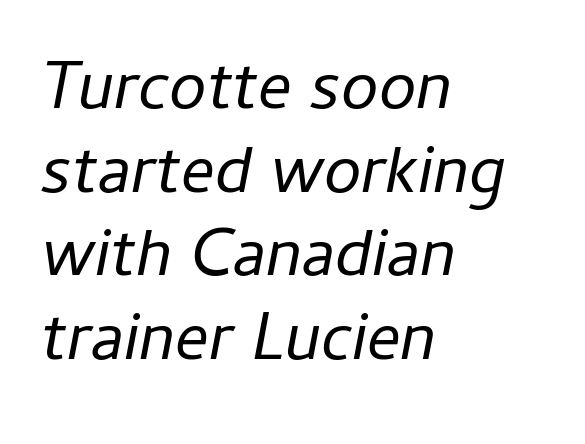
The image shows 67 px regular-weight type, italic (leaning right); set left-aligned, normal line spacing (1.25x), normal letter spacing, not underlined; low stroke contrast and a medium x-height.
